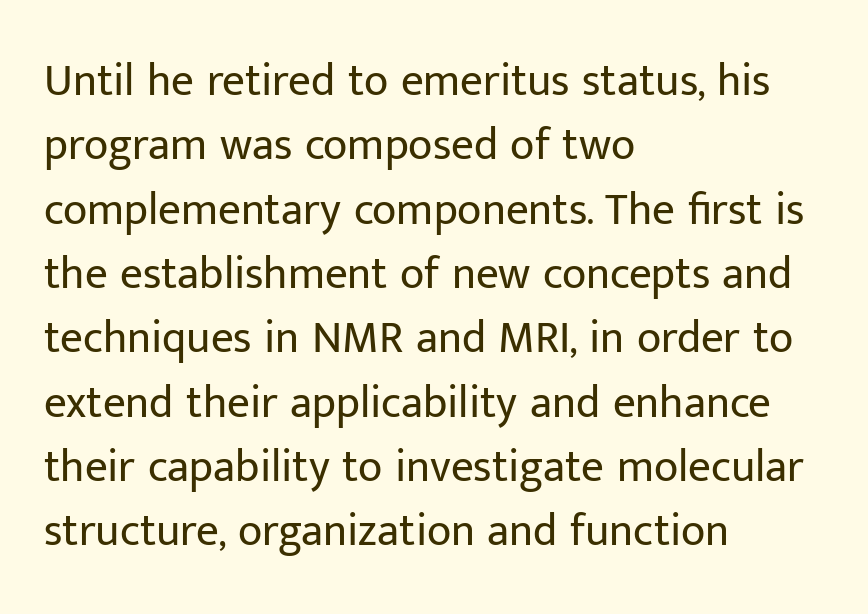
The image shows 45 px regular-weight sans-serif type, upright; set left-aligned, normal line spacing (1.43x), normal letter spacing, not underlined; low stroke contrast and a medium x-height.
